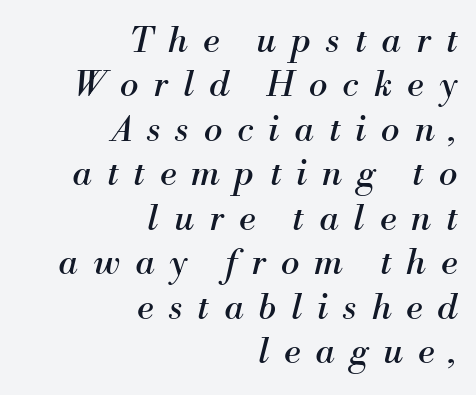
The face used here is proportionally spaced, like ordinary book or web type. Every row of glyphs terminates at an identical x-position on the right. Spacing between characters has been opened up far beyond the box default. The designer went with a serif here, giving each stem small feet. Each new line begins a customary step beneath the previous one.
